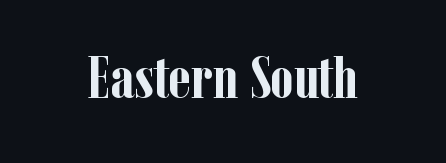
The image shows 59 px semibold, condensed serif type, upright; set normal letter spacing, not underlined; low stroke contrast and a medium x-height.
